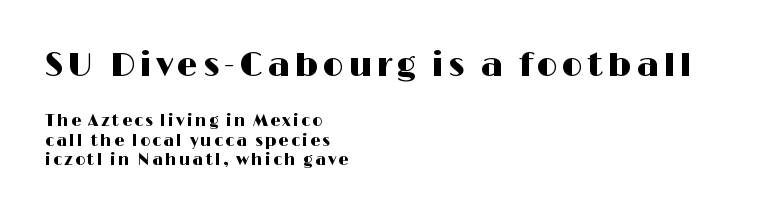
Q: Is the text italic (slanted)? A: No, it is upright.
Q: Is the typeface a serif or a sans-serif typeface? A: Sans-serif.
Q: Is the text underlined? A: No.
Q: How is the paragraph aligned? A: Left-aligned.
Q: Which block of text is set in a larger size, the first (top) or the second (bottom)? A: The first (top) one.
Q: Width (condensed, normal, or wide)? A: Wide.
Q: Stroke contrast? A: High.
Q: x-height? A: Medium.
Q: Monospaced? A: No.
